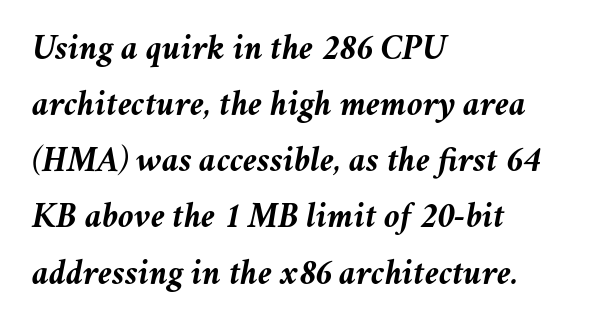
Spacing verdict: proportional, widths tailored to each character. Is the type slanted? Yes — the strokes lean at a clear angle. Students, note that the glyphs here touch the page at normal intervals. Left-aligned paragraph, ragged on the right. Normally led — the rows are evenly, conventionally spaced. In terms of weight, the rendering is a true, heavy bold.
